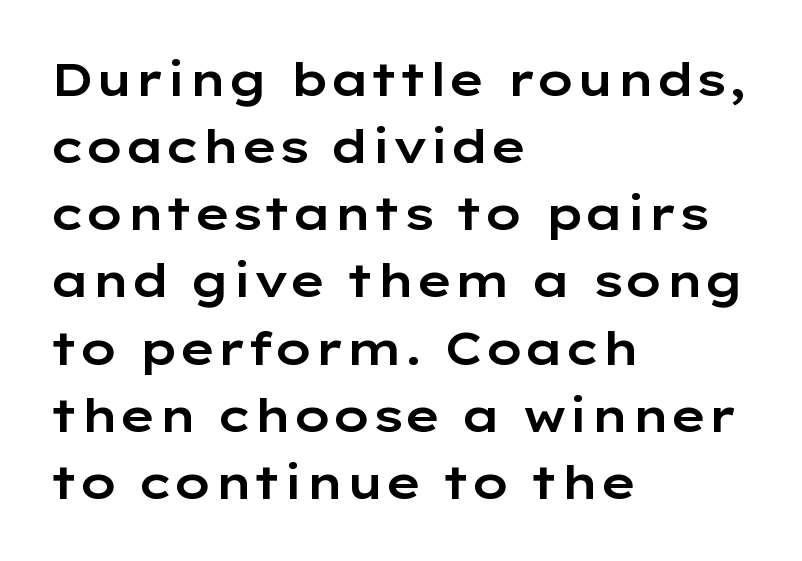
{"serif": "no", "italic": "no", "width": "wide", "stroke_contrast": "low", "x_height": "medium", "monospaced": "no", "underline": "no", "align": "left", "line_spacing": "normal", "line_spacing_ratio": 1.46, "letter_spacing": "normal", "letter_spacing_em": 0.0, "glyph_px": 46}
